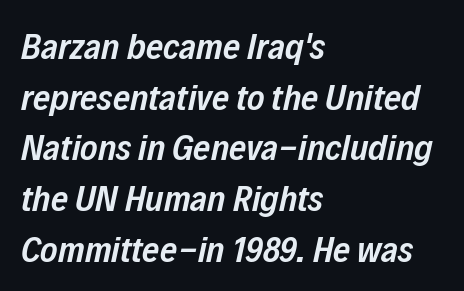
The image shows 37 px semibold, condensed type, italic (leaning right); set left-aligned, normal line spacing (1.37x), normal letter spacing, not underlined; low stroke contrast and a medium x-height.
